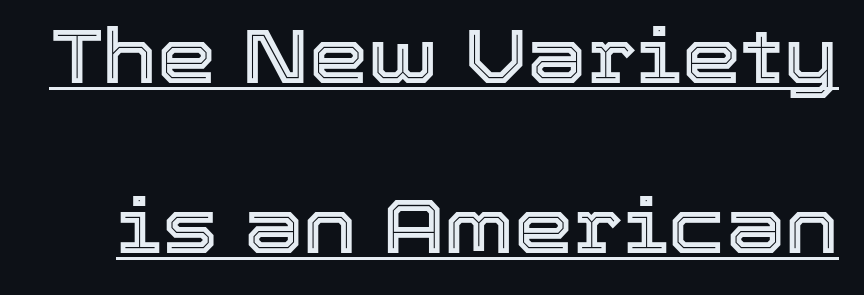
Quick note: underline on. Loosely led — the rows are spread out. This sample uses plain, unmodified letter spacing. When letters stand straight like this, we call the style roman or upright. The face used here is proportionally spaced, like ordinary book or web type.
